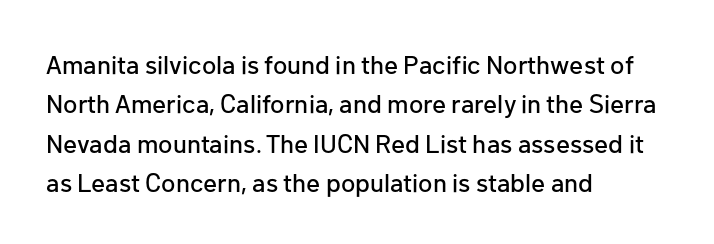
The image shows 26 px text type, upright; set left-aligned, normal line spacing (1.51x), normal letter spacing, not underlined.
